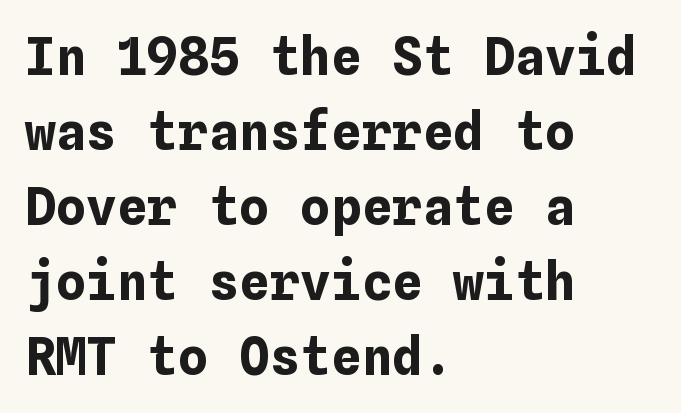
Q: Is the text bold? A: Yes.
Q: Is the text italic (slanted)? A: No, it is upright.
Q: Is the text underlined? A: No.
Q: How is the paragraph aligned? A: Left-aligned.
Q: Is the spacing between letters normal or unusually wide? A: Normal.
Q: Is the spacing between lines tight, normal or loose? A: Normal.
Q: Width (condensed, normal, or wide)? A: Normal.
Q: Stroke contrast? A: Low.
Q: x-height? A: Medium.
